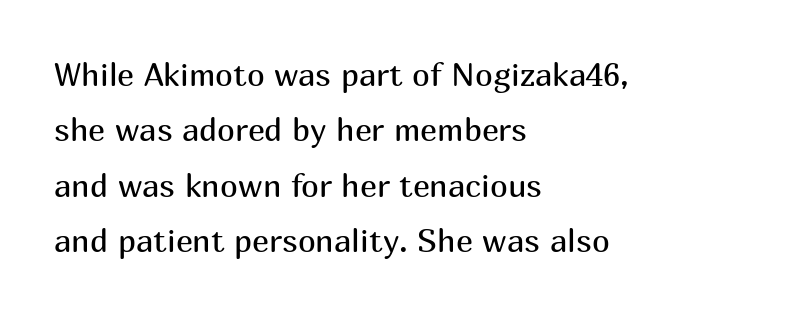
{"serif": "no", "italic": "no", "bold": "no", "weight": "regular", "width": "normal", "stroke_contrast": "medium", "x_height": "medium", "monospaced": "no", "underline": "no", "align": "left", "line_spacing_ratio": 1.73, "letter_spacing": "normal", "letter_spacing_em": 0.0, "glyph_px": 32}
